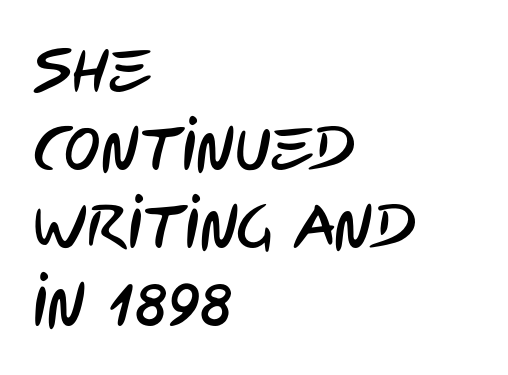
The image shows 61 px condensed sans-serif type; set left-aligned, normal line spacing (1.28x), normal letter spacing, not underlined; low stroke contrast and a large x-height.
